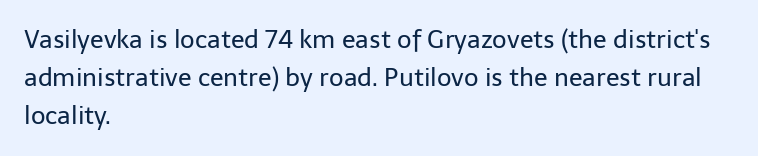
Q: Is the text bold? A: No.
Q: Is the text italic (slanted)? A: No, it is upright.
Q: Is the text underlined? A: No.
Q: How is the paragraph aligned? A: Left-aligned.
Q: Is the spacing between letters normal or unusually wide? A: Normal.
Q: Is the spacing between lines tight, normal or loose? A: Normal.
